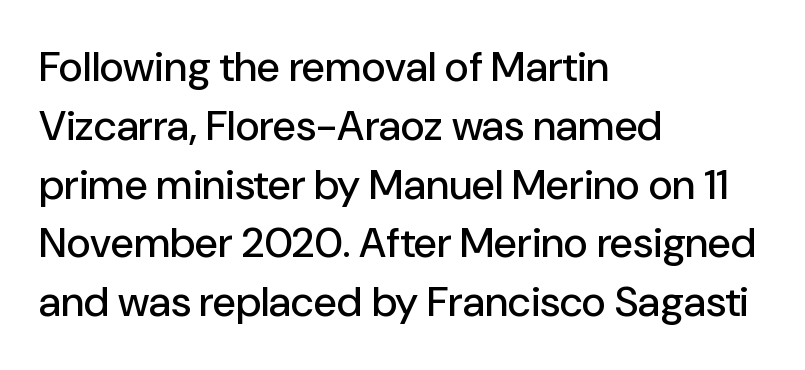
The image shows 42 px sans-serif type, upright; set left-aligned, normal line spacing (1.4x), normal letter spacing, not underlined; low stroke contrast and a medium x-height.
